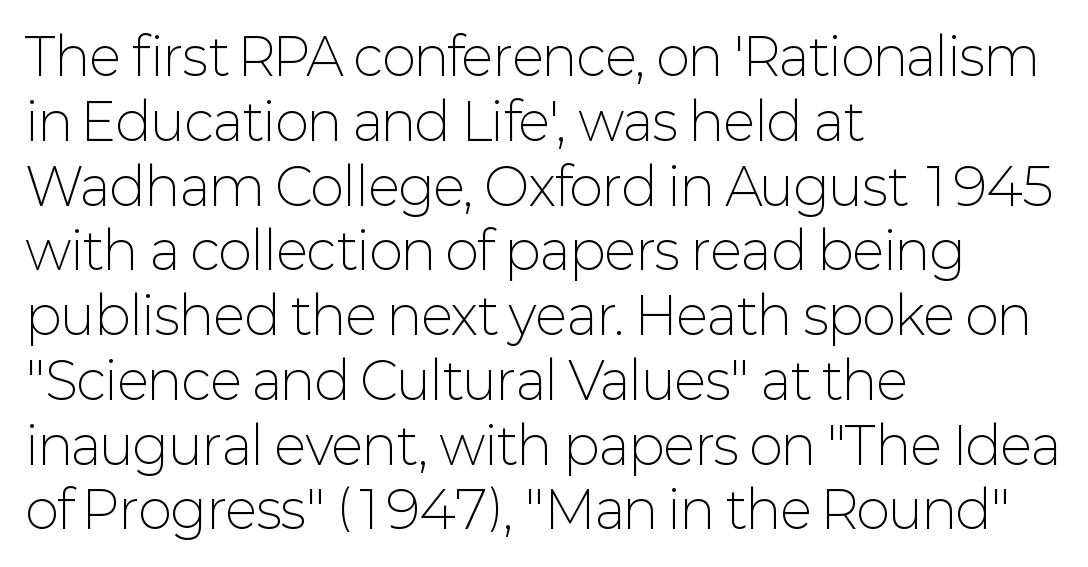
Bold? No — there's no thickening of the strokes. The lettering holds an erect, upright posture throughout. Is this a fixed-width face? No — the glyphs have proportional, varying widths. Baseline-to-baseline distance is the conventional proportion of letter height. The text block is weighted toward the left margin, trailing off unevenly rightward. Serifs: no, the terminals of the letterforms are clean.
